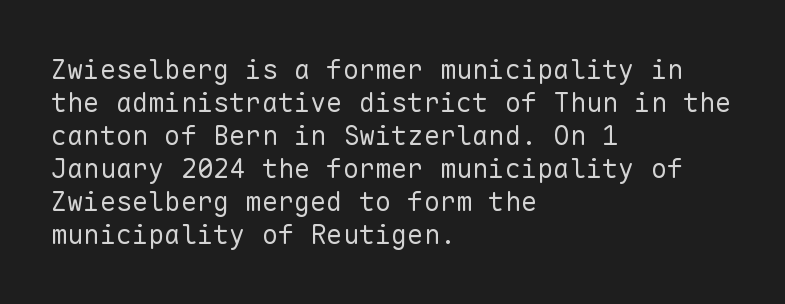
The type sits square on the baseline with zero lean. All the whitespace from short lines collects on the right. Students, note that the glyphs here touch the page at normal intervals. Weight class: somewhere from thin through regular. The foot of each line stays bare and open.
